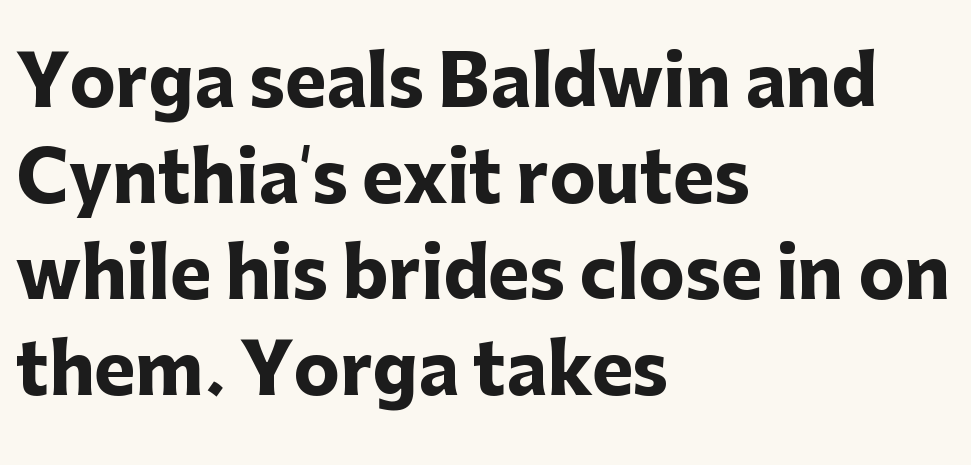
The image shows 69 px heavy sans-serif type, upright; set left-aligned, normal line spacing (1.39x), normal letter spacing, not underlined; low stroke contrast and a medium x-height.
